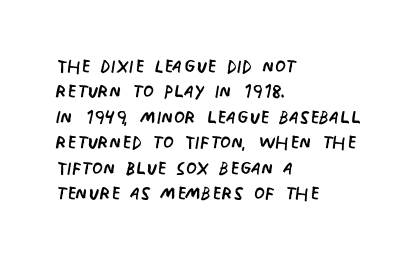
Q: Is the text bold? A: No.
Q: Is the text underlined? A: No.
Q: How is the paragraph aligned? A: Left-aligned.
Q: Is the spacing between letters normal or unusually wide? A: Normal.
Q: Is the spacing between lines tight, normal or loose? A: Tight.
